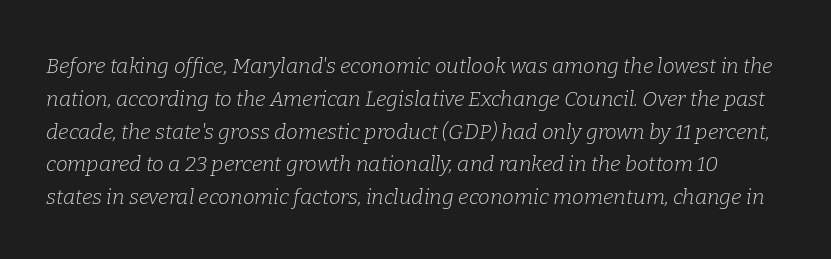
{"italic": "yes", "lean": "right", "slant_degrees": 9, "bold": "no", "underline": "no", "line_spacing": "normal", "line_spacing_ratio": 1.56, "letter_spacing": "normal", "letter_spacing_em": 0.0, "glyph_px": 21}
